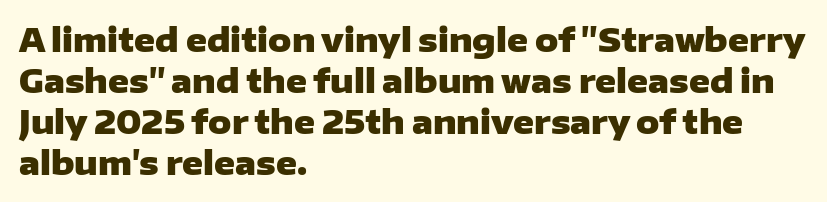
Typographic density is high because the face is bold. Here the glyphs are tracked normally, forming tight word shapes. The passage shown is typed in a proportional face where columns would drift. The line-height multiplier appears to be the usual default.
